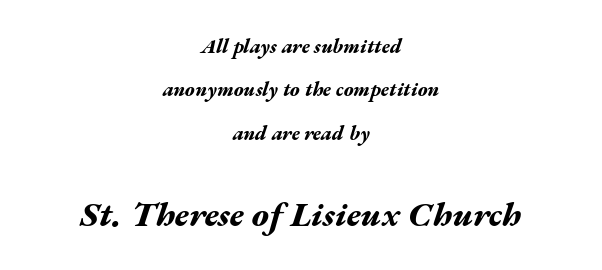
Honestly, the letter spacing is just normal — you wouldn't notice it. Every letter is thick-stroked: bold, no question. Here the designer chose a conventional face with non-uniform glyph widths. One glance says open: line gaps are wider than usual. Quick note: italic. Two sizes are in play, and the larger belongs to the second block.
